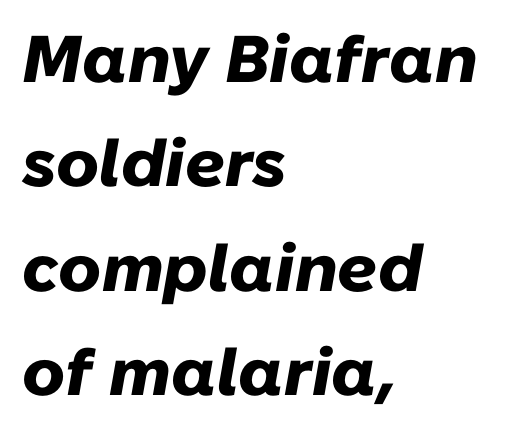
{"italic": "yes", "lean": "right", "slant_degrees": 10, "bold": "yes", "weight": "heavy", "width": "normal", "stroke_contrast": "low", "x_height": "medium", "monospaced": "no", "underline": "no", "align": "left", "line_spacing": "normal", "line_spacing_ratio": 1.58, "letter_spacing": "normal", "letter_spacing_em": 0.0, "glyph_px": 66}
